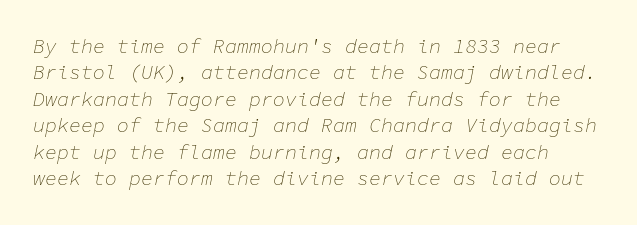
{"italic": "yes", "lean": "right", "slant_degrees": 11, "bold": "no", "underline": "no", "line_spacing": "normal", "line_spacing_ratio": 1.32, "letter_spacing": "normal", "letter_spacing_em": 0.0, "glyph_px": 20}
